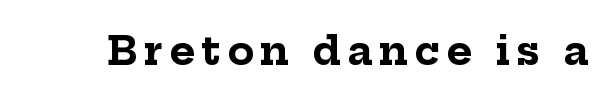
Here the designer chose a conventional face with non-uniform glyph widths. You can tell it's not italic because the verticals are truly vertical. A serif font was chosen for this passage. How heavy is the stroke? Heavy — this is a bold. The words here are not underlined.
